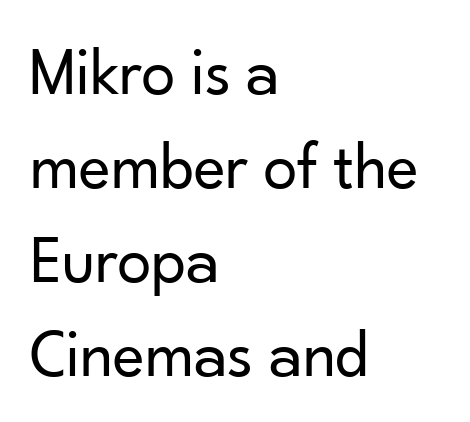
{"serif": "no", "italic": "no", "bold": "no", "weight": "regular", "width": "normal", "stroke_contrast": "low", "x_height": "small", "monospaced": "no", "underline": "no", "align": "left", "line_spacing": "normal", "line_spacing_ratio": 1.38, "letter_spacing": "normal", "letter_spacing_em": 0.0, "glyph_px": 68}
